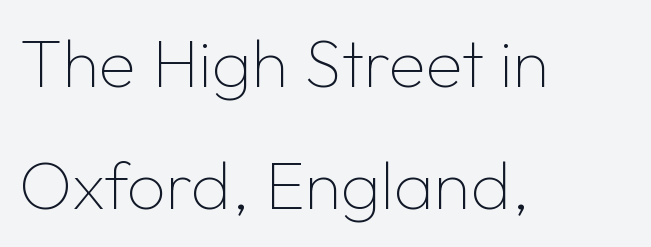
The image shows 68 px thin sans-serif type, upright; set left-aligned, line spacing 1.8x, normal letter spacing, not underlined; low stroke contrast and a medium x-height.
